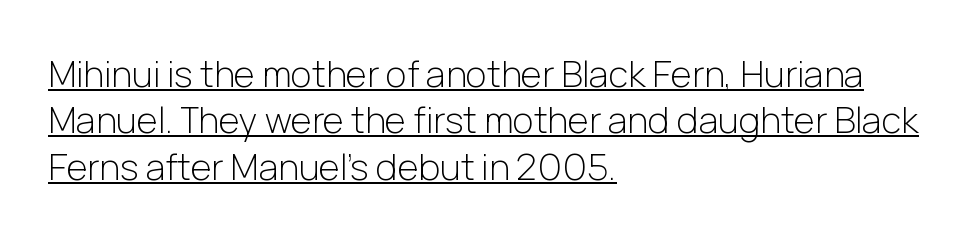
Q: Is the text bold? A: No.
Q: Is the text italic (slanted)? A: No, it is upright.
Q: Is the typeface a serif or a sans-serif typeface? A: Sans-serif.
Q: Is the text underlined? A: Yes.
Q: How is the paragraph aligned? A: Left-aligned.
Q: Is the spacing between letters normal or unusually wide? A: Normal.
Q: Is the spacing between lines tight, normal or loose? A: Normal.
Q: Width (condensed, normal, or wide)? A: Normal.
Q: Stroke contrast? A: Low.
Q: x-height? A: Medium.
Q: Monospaced? A: No.
